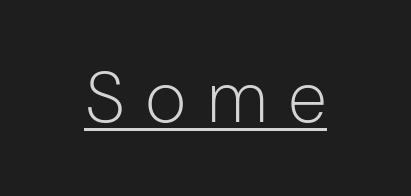
The image shows 71 px light sans-serif type, upright; set unusually wide letter spacing (+0.29 em), underlined; low stroke contrast and a medium x-height.
